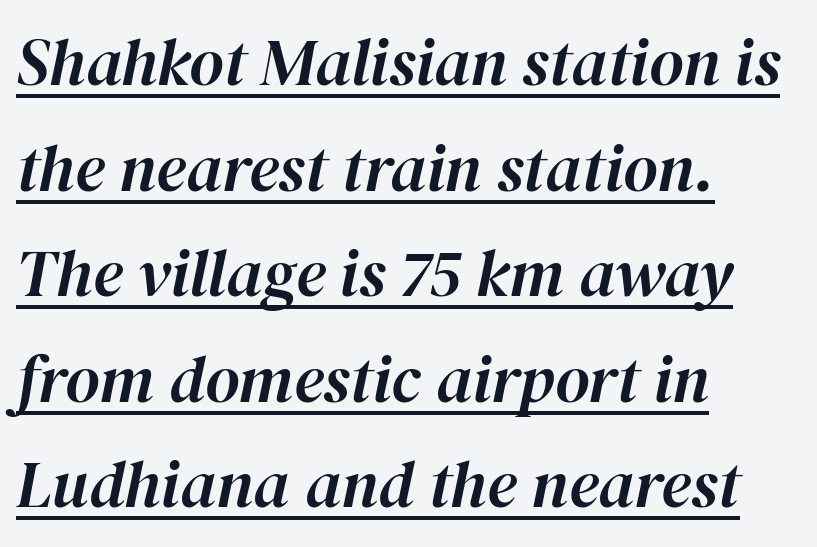
The compositor pushed each line to the left boundary. Words appear dense and cohesive because spacing is normal. The passage shown is typed in a proportional face where columns would drift. Vertically, the passage feels balanced, rows spaced as you'd expect. The axis of the letterforms is tilted away from vertical. Somebody hit Ctrl+U on this one — the words are underlined.
